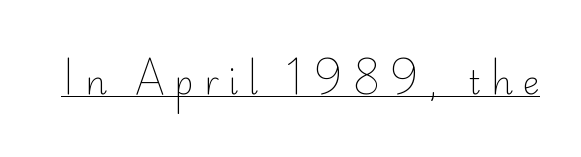
{"serif": "no", "italic": "no", "bold": "no", "weight": "light", "width": "normal", "stroke_contrast": "low", "x_height": "small", "monospaced": "no", "underline": "yes", "letter_spacing": "wide", "letter_spacing_em": 0.29, "glyph_px": 33}
